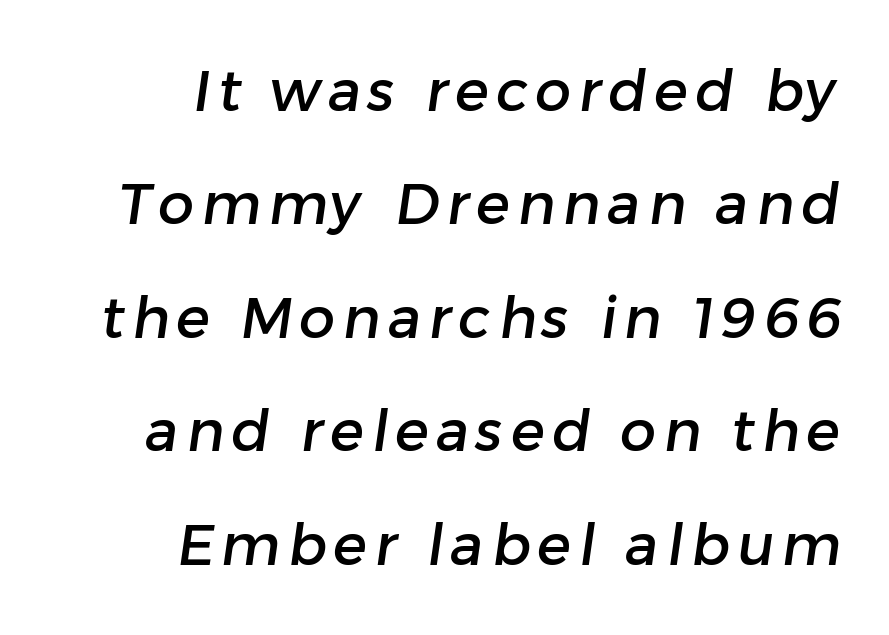
Q: Is the typeface a serif or a sans-serif typeface? A: Sans-serif.
Q: Is the text underlined? A: No.
Q: Is the spacing between lines tight, normal or loose? A: Loose.
Q: Width (condensed, normal, or wide)? A: Normal.
Q: Stroke contrast? A: Low.
Q: x-height? A: Medium.
Q: Monospaced? A: No.
